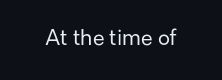
The image shows 21 px text type, upright; set normal letter spacing, not underlined.
